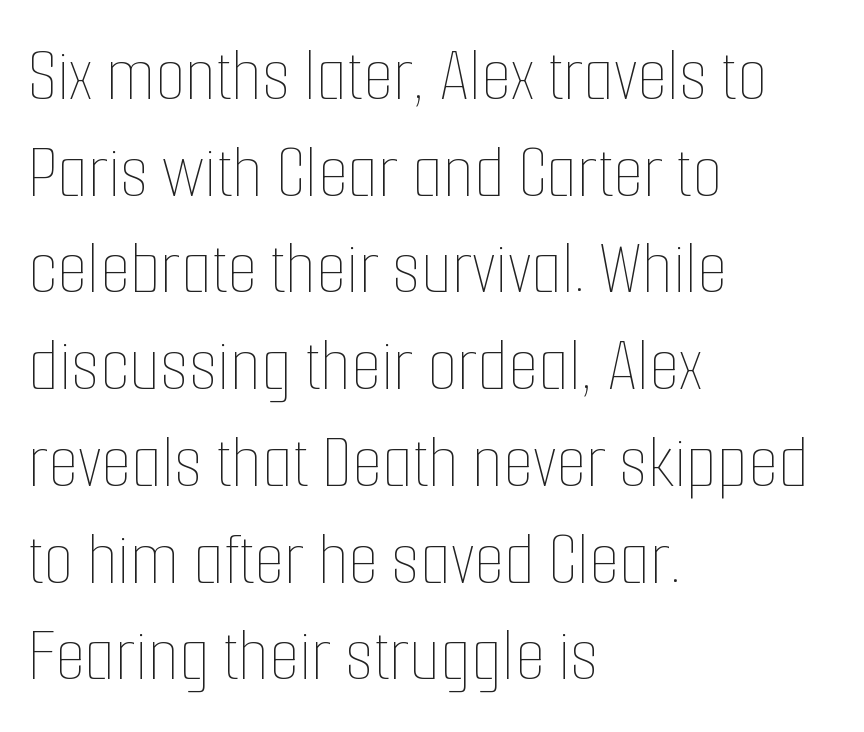
{"italic": "no", "bold": "no", "weight": "thin", "width": "condensed", "stroke_contrast": "low", "x_height": "medium", "monospaced": "no", "underline": "no", "align": "left", "line_spacing_ratio": 1.24, "letter_spacing": "normal", "letter_spacing_em": 0.0, "glyph_px": 78}
